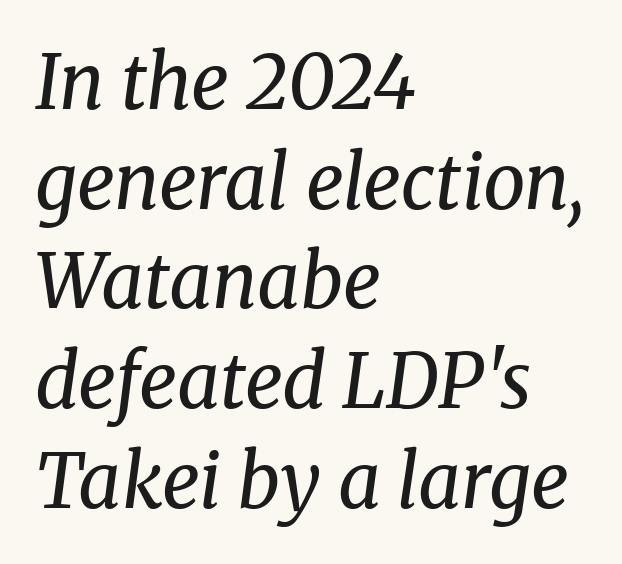
Leading matches the norm, producing a regular column. A typesetter would call this proportional, since set widths differ per character. Characters follow at the spacing the type designer built in. The typeface chosen for these lines features serifs.
